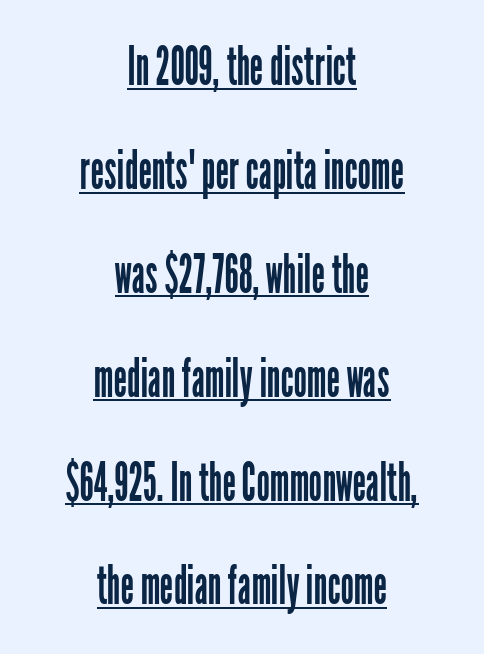
Regarding leading, the lines here are spaced well apart. Notice how the passage keeps no hard edge, just a central spine. In terms of letterform style, serifs are entirely absent. The letters advance in unequal steps, a hallmark of proportional type. Designer's note — italics off, roman on.
